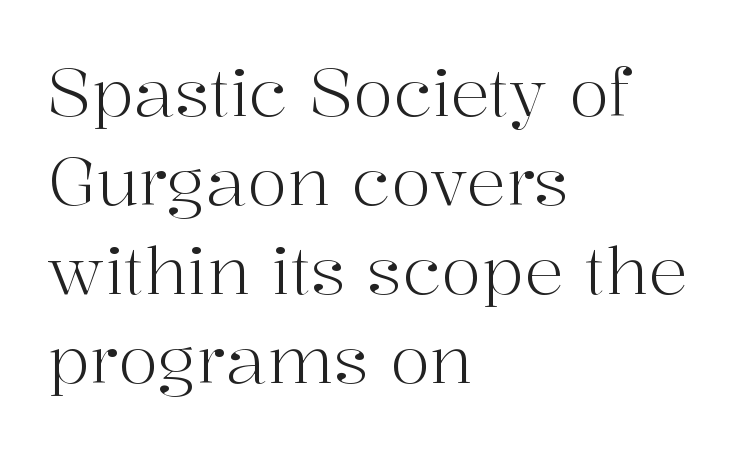
Q: Is the text bold? A: No.
Q: Is the text italic (slanted)? A: No, it is upright.
Q: Is the typeface a serif or a sans-serif typeface? A: Serif.
Q: Is the text underlined? A: No.
Q: How is the paragraph aligned? A: Left-aligned.
Q: Is the spacing between letters normal or unusually wide? A: Normal.
Q: Is the spacing between lines tight, normal or loose? A: Normal.
Q: Width (condensed, normal, or wide)? A: Normal.
Q: Stroke contrast? A: High.
Q: x-height? A: Medium.
Q: Monospaced? A: No.
